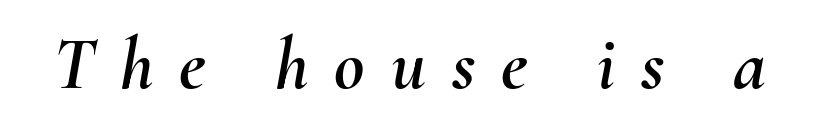
{"italic": "yes", "lean": "right", "slant_degrees": 10, "width": "normal", "stroke_contrast": "medium", "x_height": "small", "monospaced": "no", "underline": "no", "letter_spacing": "wide", "letter_spacing_em": 0.35, "glyph_px": 74}
